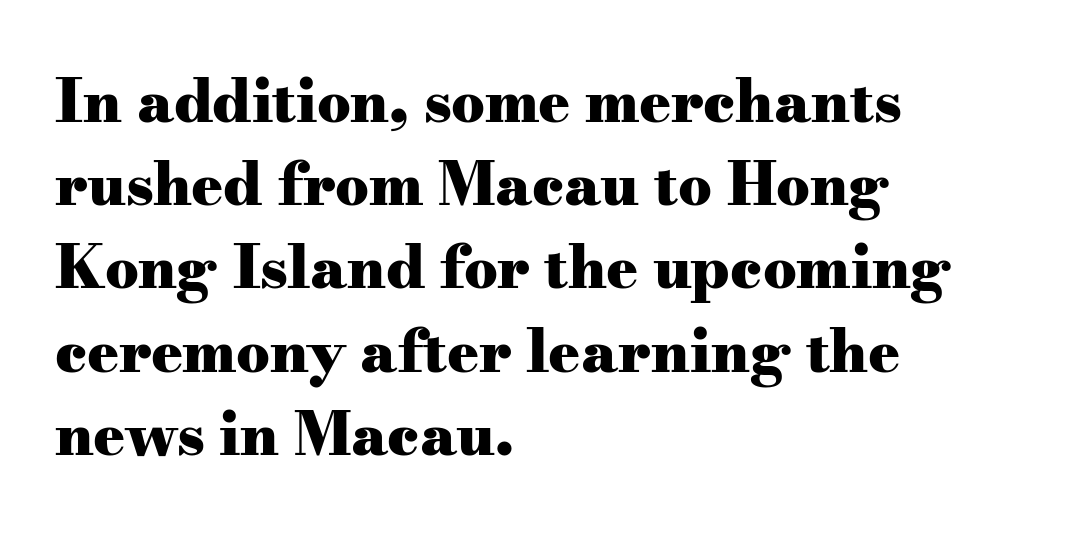
{"serif": "yes", "italic": "no", "bold": "yes", "weight": "heavy", "width": "wide", "stroke_contrast": "medium", "x_height": "small", "monospaced": "no", "underline": "no", "align": "left", "line_spacing": "normal", "line_spacing_ratio": 1.41, "letter_spacing": "normal", "letter_spacing_em": 0.0, "glyph_px": 59}
